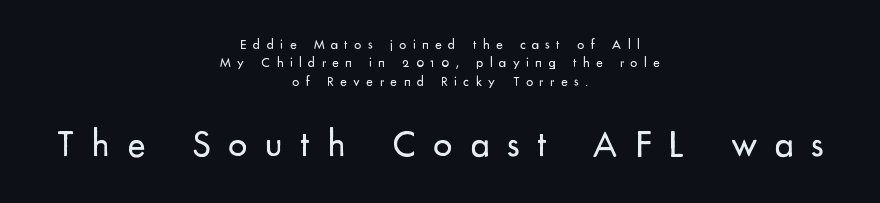
The image shows 38 px regular-weight sans-serif type, upright; set centered, normal line spacing (1.31x), unusually wide letter spacing (+0.46 em), not underlined; the second (bottom) block is 2.71x larger; low stroke contrast and a small x-height.
